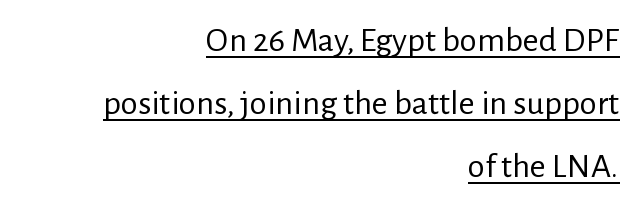
{"serif": "no", "italic": "no", "bold": "no", "weight": "regular", "width": "normal", "stroke_contrast": "low", "x_height": "medium", "monospaced": "no", "underline": "yes", "align": "right", "line_spacing_ratio": 1.8, "letter_spacing": "normal", "letter_spacing_em": 0.0, "glyph_px": 35}
